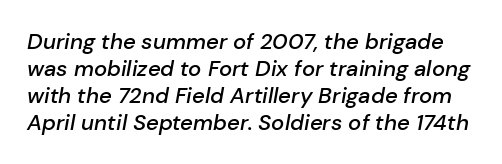
The image shows 22 px text type, italic (leaning right); set line spacing 1.22x, normal letter spacing, not underlined.
